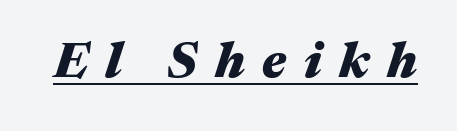
Weight check: bold — yes, fully. You could not count columns in this text — the font is proportionally spaced. Tracking here is generous; glyphs stand well apart from one another. Does a line run under the words? Yes, clearly. Is the type slanted? Yes — the strokes lean at a clear angle.
